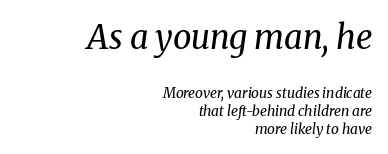
The letters sit at their default tracking, neither squeezed nor spread. How would I describe the line gaps? Plain and ordinary. Alignment: flush right. Observe the serifs anchoring each vertical stroke in this sample.
